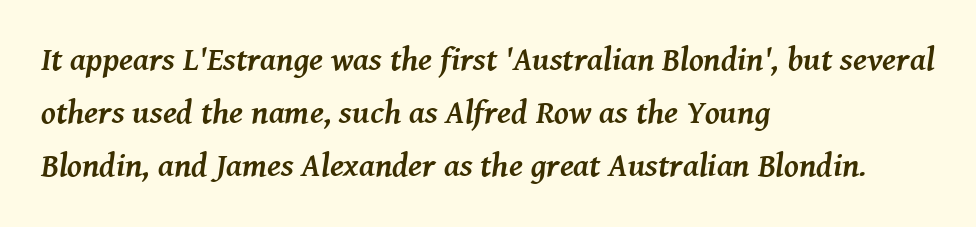
The image shows 33 px semibold serif type, italic (leaning right); set left-aligned, normal line spacing (1.6x), normal letter spacing, not underlined; medium stroke contrast and a medium x-height.
